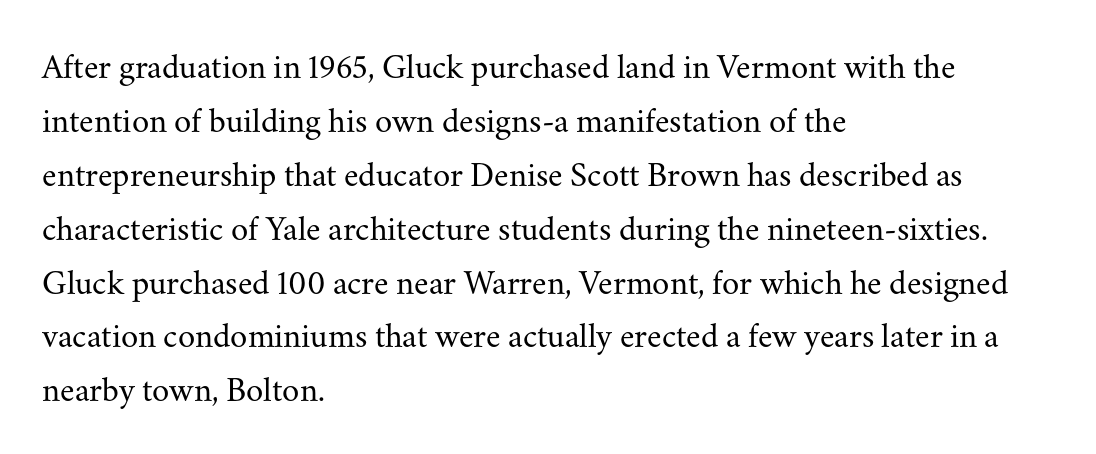
This rendering leaves character spacing at its baseline value. Caption: multi-line text, flush left, ragged right. Leading matches the norm, producing a regular column. These glyphs show unthickened strokes, regular width or finer. The letters advance in unequal steps, a hallmark of proportional type.
